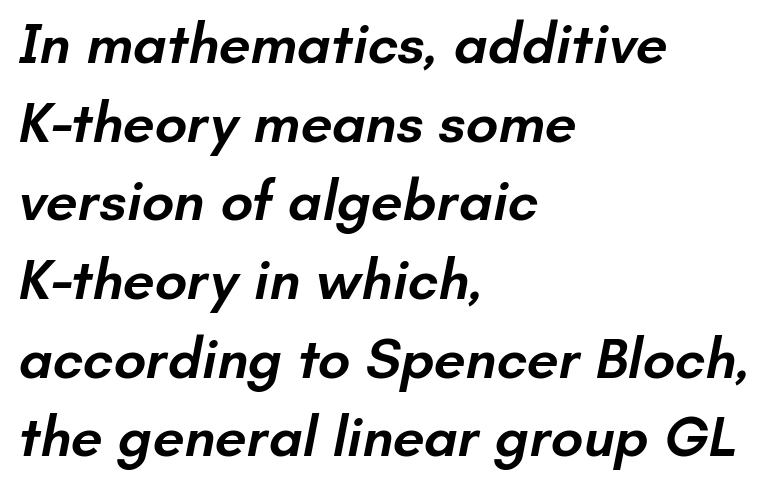
Q: Is the text bold? A: Semi-bold.
Q: Is the typeface a serif or a sans-serif typeface? A: Sans-serif.
Q: Is the text underlined? A: No.
Q: How is the paragraph aligned? A: Left-aligned.
Q: Is the spacing between letters normal or unusually wide? A: Normal.
Q: Is the spacing between lines tight, normal or loose? A: Normal.
Q: Width (condensed, normal, or wide)? A: Normal.
Q: Stroke contrast? A: Low.
Q: x-height? A: Small.
Q: Monospaced? A: No.
